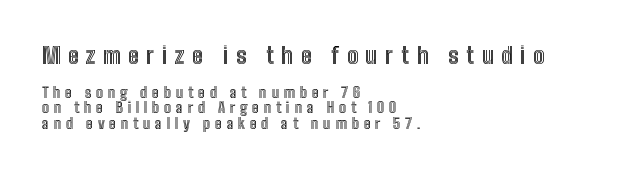
{"italic": "no", "underline": "no", "align": "left", "line_spacing": "tight", "line_spacing_ratio": 1.1, "letter_spacing": "wide", "letter_spacing_em": 0.34, "larger_block": "first", "size_ratio": 1.57, "glyph_px": 22}
